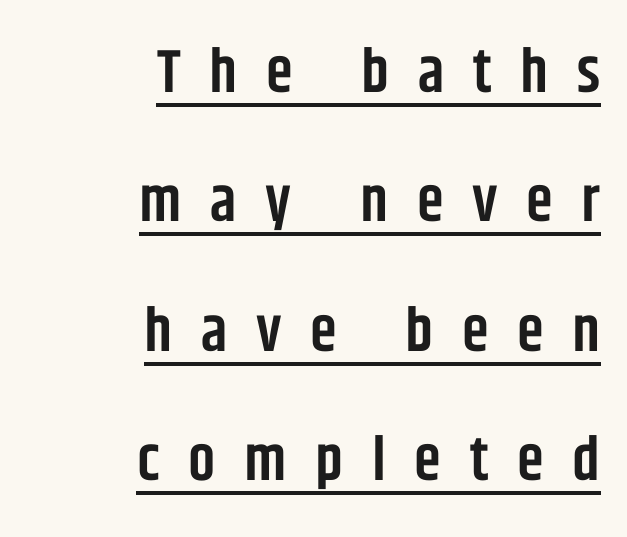
Q: Is the text bold? A: Semi-bold.
Q: Is the text italic (slanted)? A: No, it is upright.
Q: Is the typeface a serif or a sans-serif typeface? A: Sans-serif.
Q: Is the text underlined? A: Yes.
Q: How is the paragraph aligned? A: Right-aligned.
Q: Is the spacing between letters normal or unusually wide? A: Unusually wide.
Q: Is the spacing between lines tight, normal or loose? A: Loose.
Q: Width (condensed, normal, or wide)? A: Condensed.
Q: Stroke contrast? A: Low.
Q: x-height? A: Large.
Q: Monospaced? A: No.
